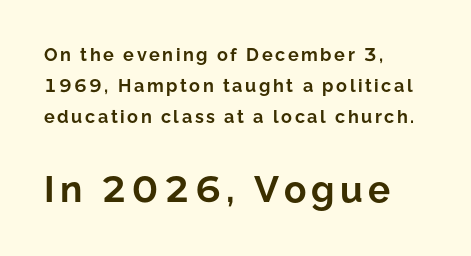
{"serif": "no", "italic": "no", "bold": "yes", "weight": "bold", "width": "normal", "stroke_contrast": "low", "x_height": "medium", "monospaced": "no", "underline": "no", "align": "left", "line_spacing_ratio": 1.73, "larger_block": "second", "size_ratio": 2.06, "glyph_px": 37}
